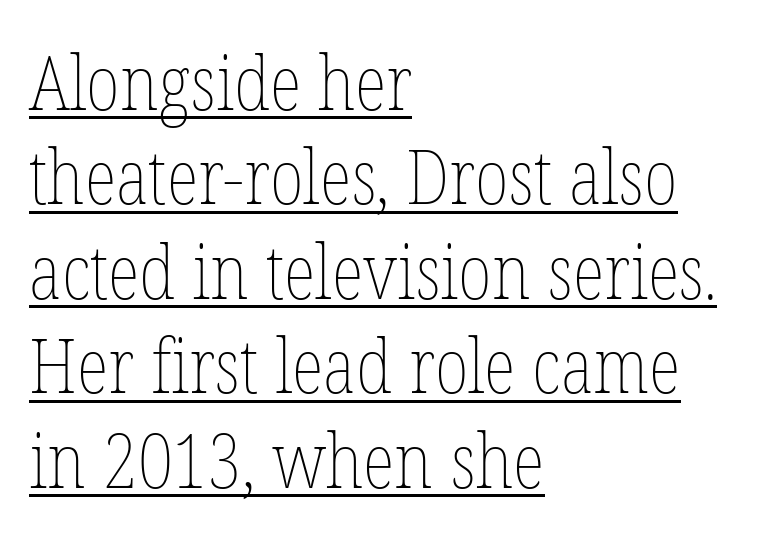
Q: Is the text bold? A: No.
Q: Is the text italic (slanted)? A: No, it is upright.
Q: Is the text underlined? A: Yes.
Q: How is the paragraph aligned? A: Left-aligned.
Q: Is the spacing between letters normal or unusually wide? A: Normal.
Q: Is the spacing between lines tight, normal or loose? A: Normal.
Q: Width (condensed, normal, or wide)? A: Condensed.
Q: Stroke contrast? A: Low.
Q: x-height? A: Medium.
Q: Monospaced? A: No.
